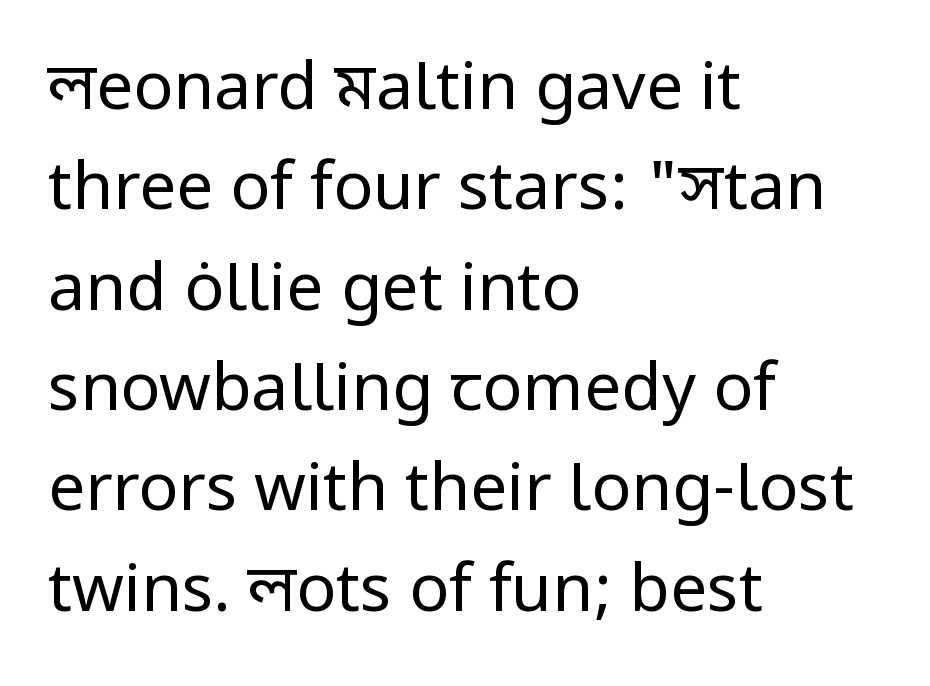
The image shows 66 px regular-weight sans-serif type, upright; set left-aligned, normal line spacing (1.52x), normal letter spacing, not underlined; low stroke contrast and a medium x-height.
